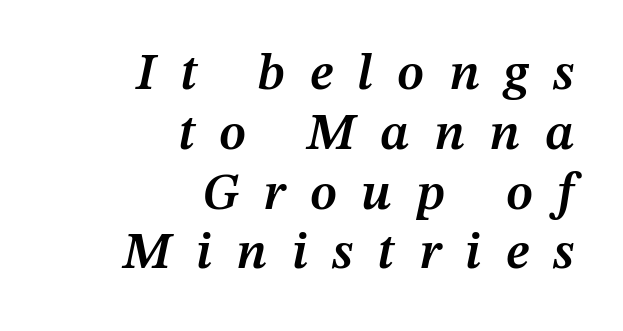
{"italic": "yes", "lean": "right", "slant_degrees": 12, "bold": "semi", "weight": "semibold", "width": "normal", "stroke_contrast": "medium", "x_height": "medium", "monospaced": "no", "underline": "no", "align": "right", "line_spacing": "tight", "line_spacing_ratio": 1.15, "letter_spacing": "wide", "letter_spacing_em": 0.47, "glyph_px": 52}
